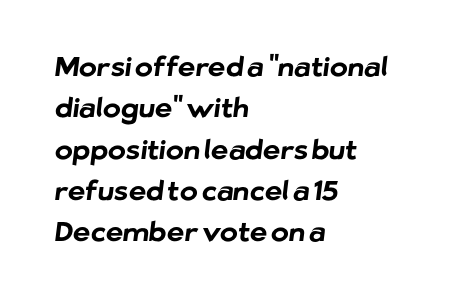
Q: Is the text bold? A: Yes.
Q: Is the text underlined? A: No.
Q: How is the paragraph aligned? A: Left-aligned.
Q: Is the spacing between letters normal or unusually wide? A: Normal.
Q: Is the spacing between lines tight, normal or loose? A: Normal.
